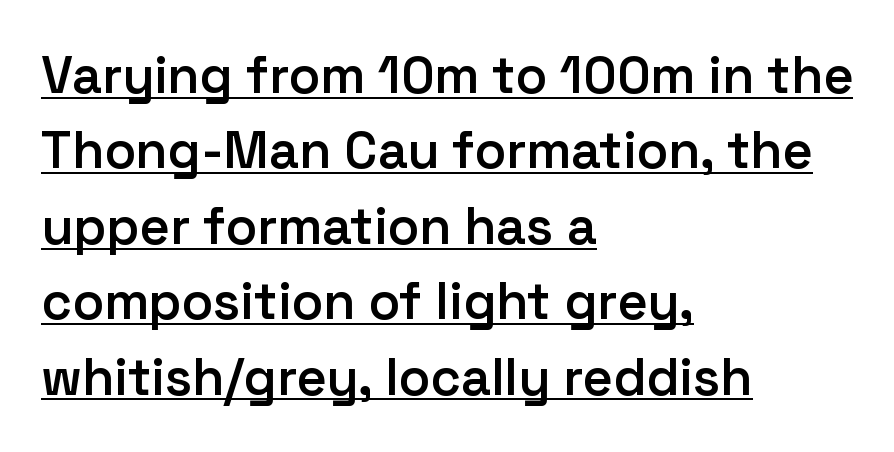
Notice how descenders clear the ascenders below comfortably — that's standard leading. The passage shown is typed in a proportional face where columns would drift. The type is set solid horizontally, with unmodified tracking. The characters look somewhat weighty, a semibold short of true bold. Notice how a bar underscores the lettering throughout.
